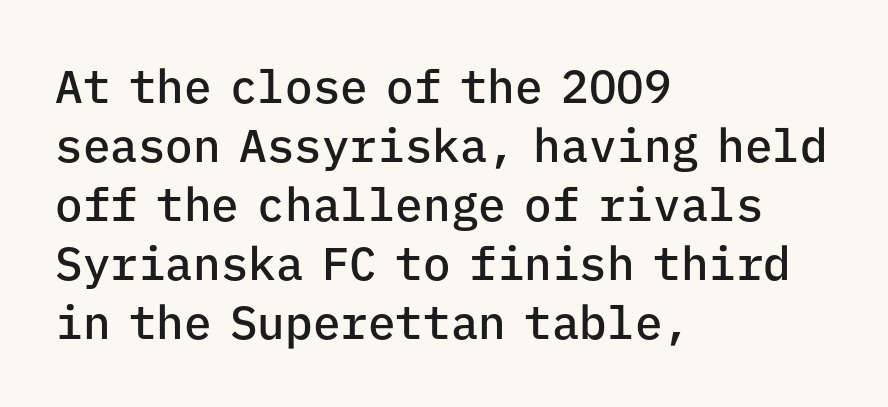
{"serif": "no", "italic": "no", "bold": "semi", "weight": "semibold", "width": "normal", "stroke_contrast": "low", "x_height": "medium", "monospaced": "yes", "underline": "no", "align": "left", "line_spacing": "normal", "line_spacing_ratio": 1.28, "letter_spacing": "normal", "letter_spacing_em": 0.0, "glyph_px": 46}
